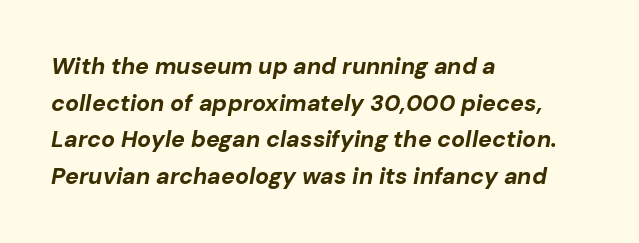
Lines of text with bare space underneath. Every character sits at an angle, as italics do. Between one letter and the next there's only the usual sliver of space. The paragraph shown leans on its left margin.
